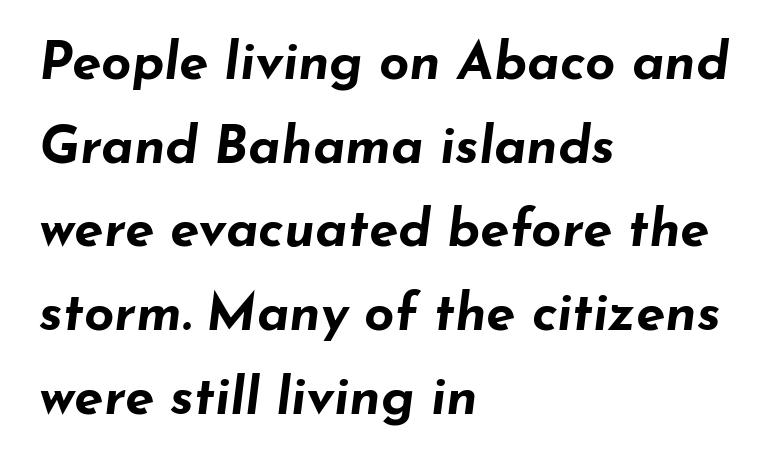
{"italic": "yes", "lean": "right", "slant_degrees": 7, "bold": "yes", "weight": "bold", "width": "wide", "stroke_contrast": "low", "x_height": "small", "monospaced": "no", "underline": "no", "align": "left", "line_spacing": "normal", "line_spacing_ratio": 1.58, "letter_spacing": "normal", "letter_spacing_em": 0.0, "glyph_px": 53}
